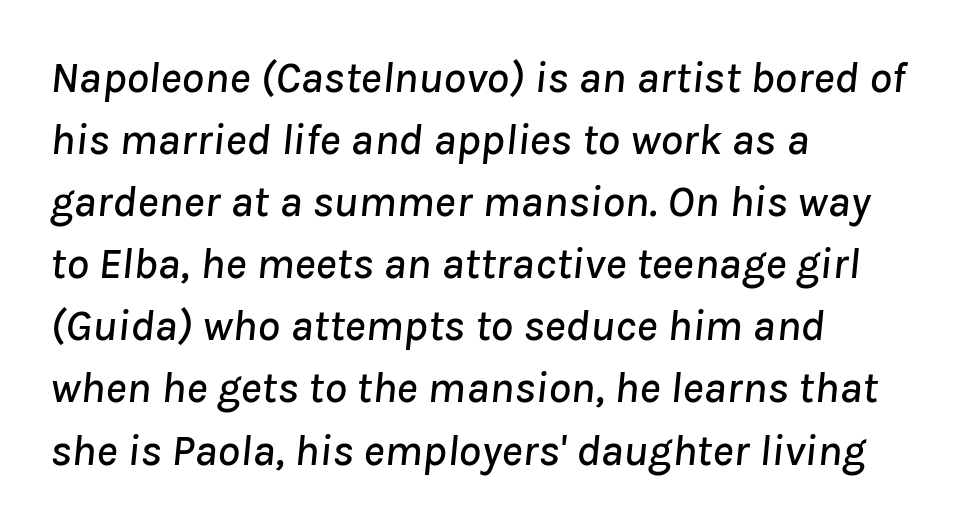
Students, observe: this is what conventionally led text looks like. Unmarked baselines from the first word to the last. Each letter keeps its own natural width here, so spacing adapts to shape. A typesetter would call this zero additional tracking. Looking at the ascenders, they clearly lean.
